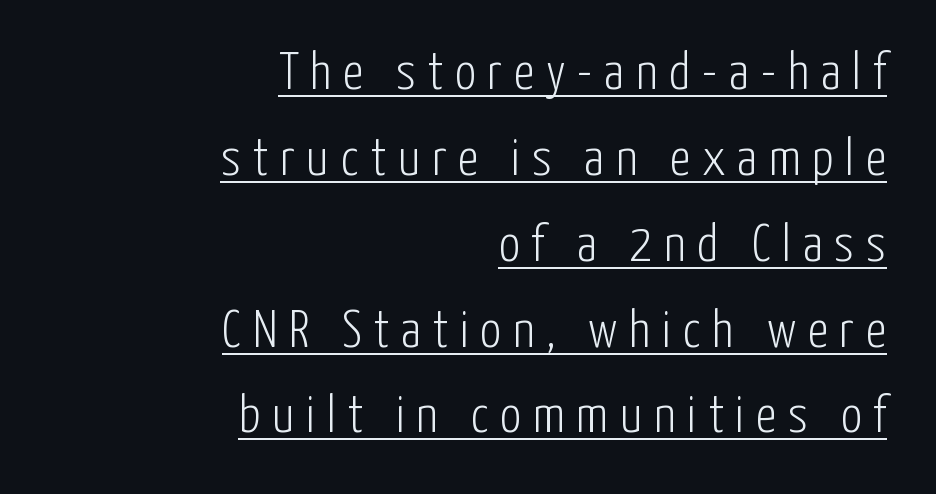
The image shows 53 px light, condensed sans-serif type, upright; set right-aligned, normal line spacing (1.62x), unusually wide letter spacing (+0.22 em), underlined; low stroke contrast and a medium x-height.
